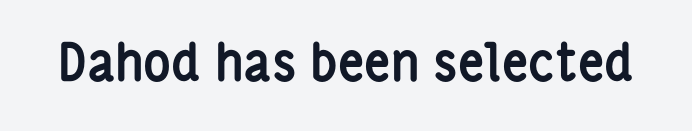
{"serif": "no", "italic": "no", "bold": "yes", "weight": "semibold", "width": "condensed", "stroke_contrast": "low", "x_height": "medium", "monospaced": "no", "underline": "no", "letter_spacing": "normal", "letter_spacing_em": 0.0, "glyph_px": 52}
